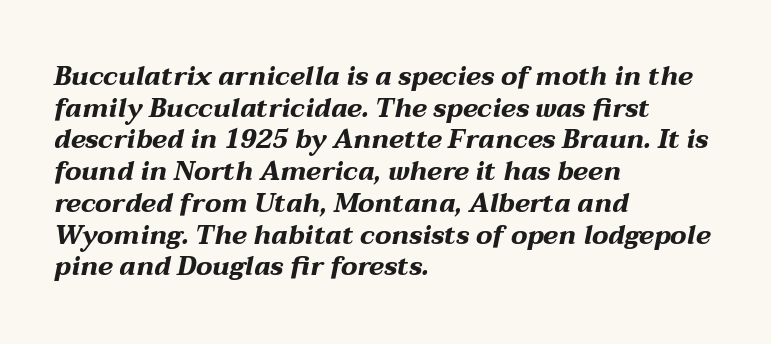
{"italic": "yes", "lean": "right", "slant_degrees": 12, "bold": "yes", "underline": "no", "align": "left", "line_spacing_ratio": 1.22, "letter_spacing": "normal", "letter_spacing_em": 0.0, "glyph_px": 26}
